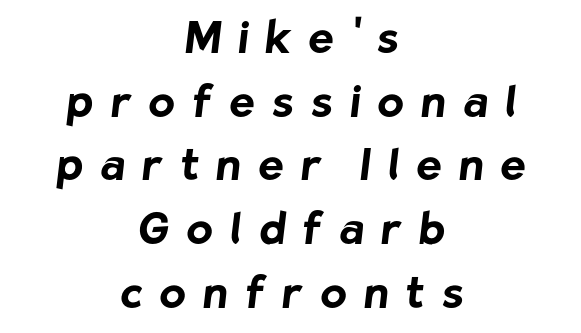
The image shows 43 px bold sans-serif type; set centered, normal line spacing (1.48x), unusually wide letter spacing (+0.4 em), not underlined; low stroke contrast and a medium x-height.
